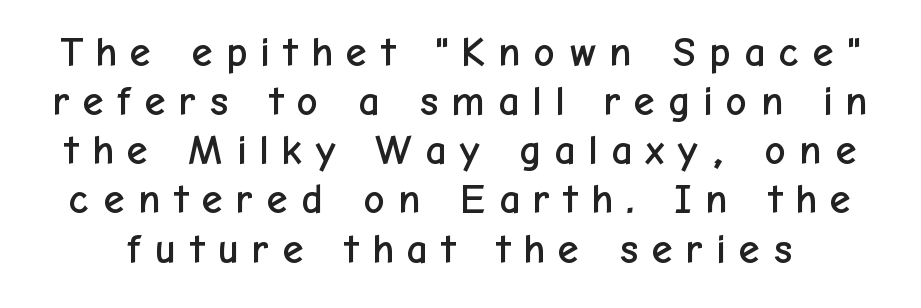
{"serif": "no", "italic": "no", "width": "normal", "stroke_contrast": "low", "x_height": "medium", "monospaced": "no", "underline": "no", "line_spacing_ratio": 1.17, "letter_spacing": "wide", "letter_spacing_em": 0.28, "glyph_px": 42}
